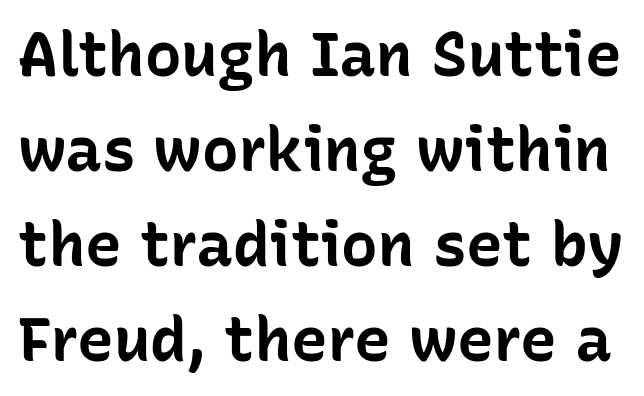
The image shows 61 px bold sans-serif type, upright; set normal line spacing (1.56x), normal letter spacing, not underlined; low stroke contrast and a medium x-height.
